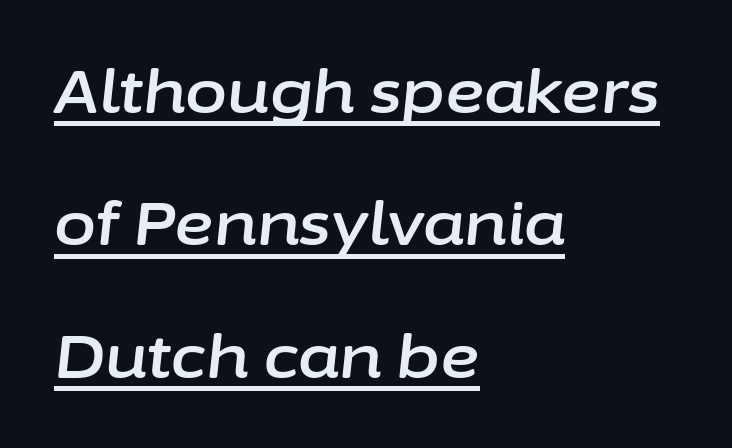
Q: Is the text italic (slanted)? A: Yes, it leans right by about 6 degrees.
Q: Is the text underlined? A: Yes.
Q: How is the paragraph aligned? A: Left-aligned.
Q: Is the spacing between letters normal or unusually wide? A: Normal.
Q: Is the spacing between lines tight, normal or loose? A: Loose.
Q: Width (condensed, normal, or wide)? A: Normal.
Q: Stroke contrast? A: Low.
Q: x-height? A: Medium.
Q: Monospaced? A: No.
